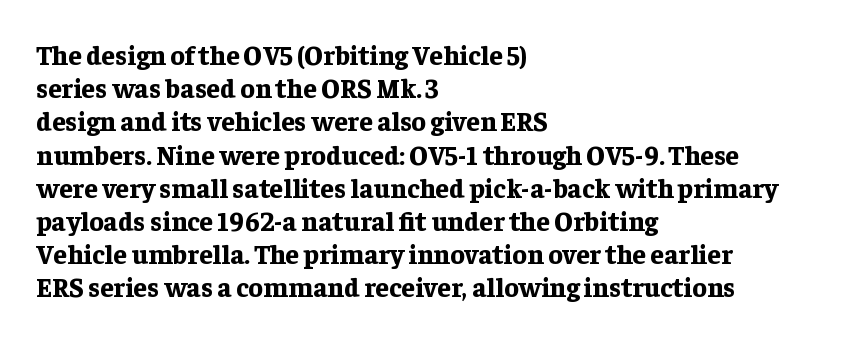
{"italic": "no", "bold": "yes", "underline": "no", "align": "left", "line_spacing_ratio": 1.23, "letter_spacing": "normal", "letter_spacing_em": 0.0, "glyph_px": 27}
